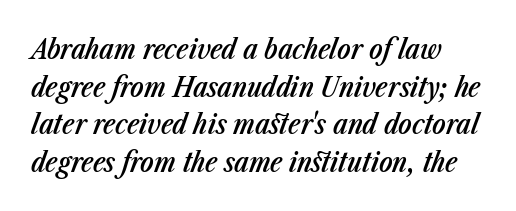
{"italic": "yes", "lean": "right", "slant_degrees": 23, "bold": "semi", "weight": "semibold", "width": "condensed", "stroke_contrast": "low", "x_height": "medium", "monospaced": "no", "underline": "no", "line_spacing": "normal", "line_spacing_ratio": 1.34, "letter_spacing": "normal", "letter_spacing_em": 0.0, "glyph_px": 28}
